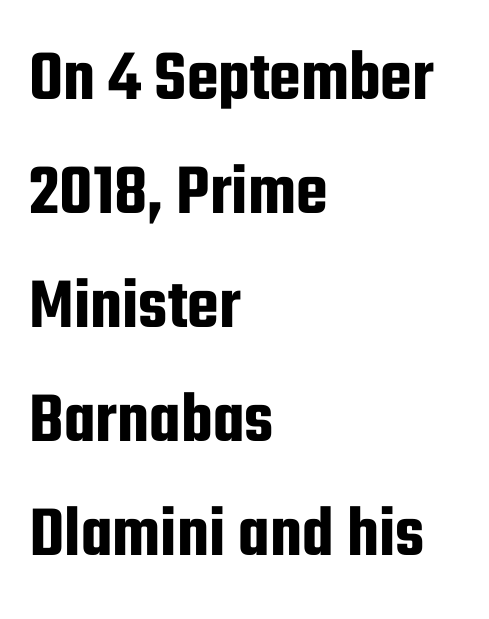
{"serif": "no", "italic": "no", "width": "condensed", "stroke_contrast": "low", "x_height": "medium", "monospaced": "no", "underline": "no", "align": "left", "line_spacing": "normal", "line_spacing_ratio": 1.56, "letter_spacing": "normal", "letter_spacing_em": 0.0, "glyph_px": 73}
